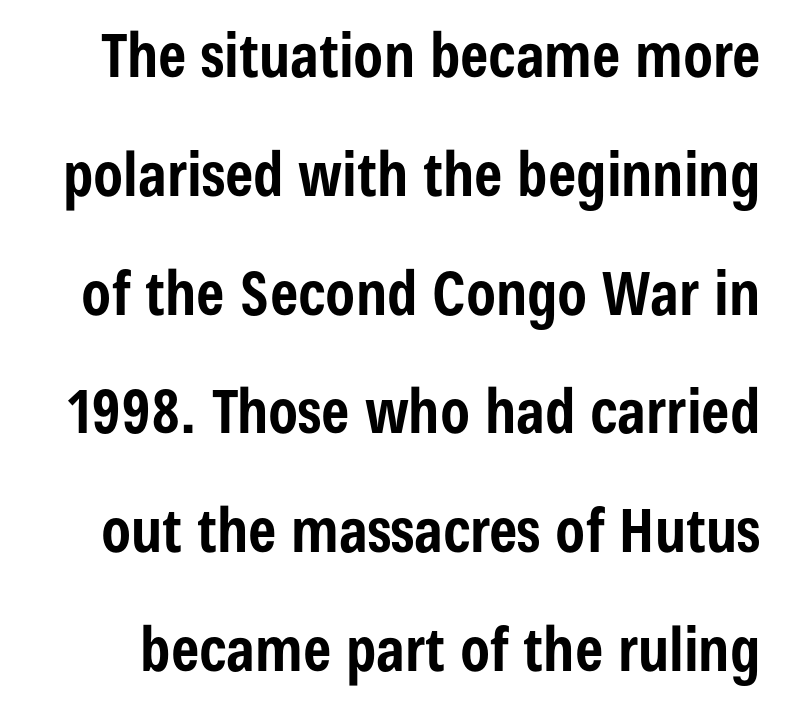
Anything drawn beneath the words? Only blank space. Check where the strokes stop: nothing finishes them off — pure sans. The axis of the letterforms is exactly vertical. Thick stems and heavy bowls — unmistakably bold. Default kerning and tracking; the words read as compact shapes. Character widths vary here, with narrow letters taking less room than wide ones.
